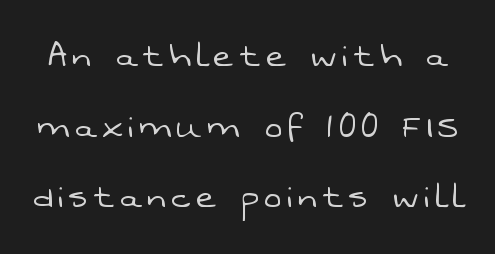
Q: Is the text bold? A: No.
Q: Is the typeface a serif or a sans-serif typeface? A: Sans-serif.
Q: Is the text underlined? A: No.
Q: Is the spacing between lines tight, normal or loose? A: Normal.
Q: Width (condensed, normal, or wide)? A: Normal.
Q: Stroke contrast? A: Low.
Q: x-height? A: Medium.
Q: Monospaced? A: No.
